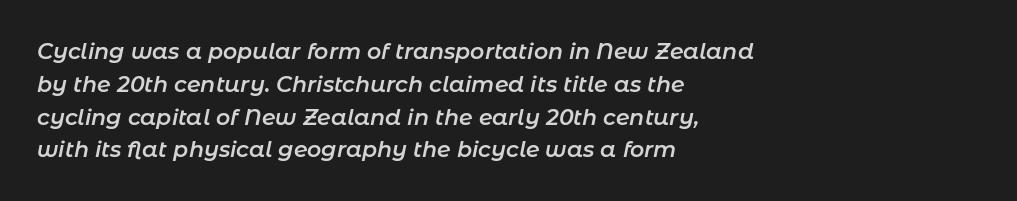
The image shows 22 px text type, italic (leaning right); set left-aligned, normal line spacing (1.49x), normal letter spacing, not underlined.
